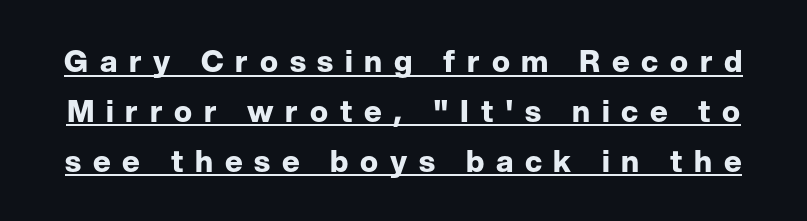
The image shows 30 px bold sans-serif type, upright; set normal line spacing (1.66x), unusually wide letter spacing (+0.39 em), underlined; low stroke contrast and a medium x-height.
